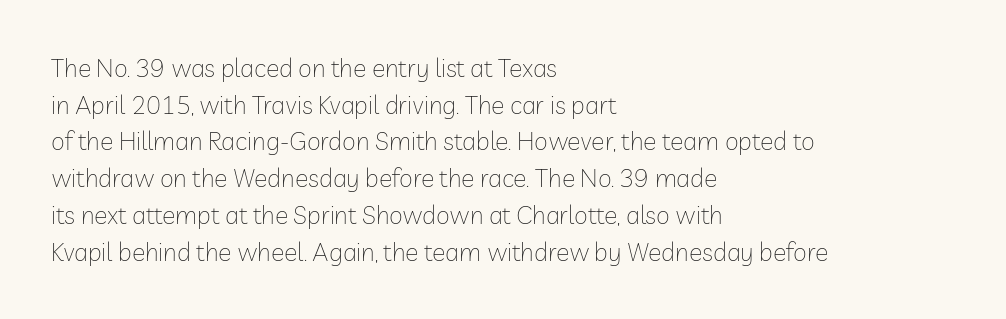
Q: Is the text bold? A: No.
Q: Is the text italic (slanted)? A: No, it is upright.
Q: Is the text underlined? A: No.
Q: How is the paragraph aligned? A: Left-aligned.
Q: Is the spacing between letters normal or unusually wide? A: Normal.
Q: Is the spacing between lines tight, normal or loose? A: Normal.
